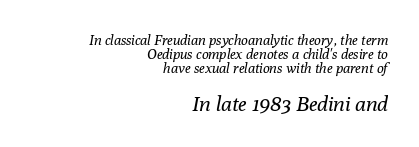
{"italic": "yes", "lean": "right", "slant_degrees": 10, "bold": "no", "underline": "no", "align": "right", "line_spacing": "tight", "line_spacing_ratio": 1.0, "letter_spacing": "normal", "letter_spacing_em": 0.0, "larger_block": "second", "size_ratio": 1.5, "glyph_px": 21}
